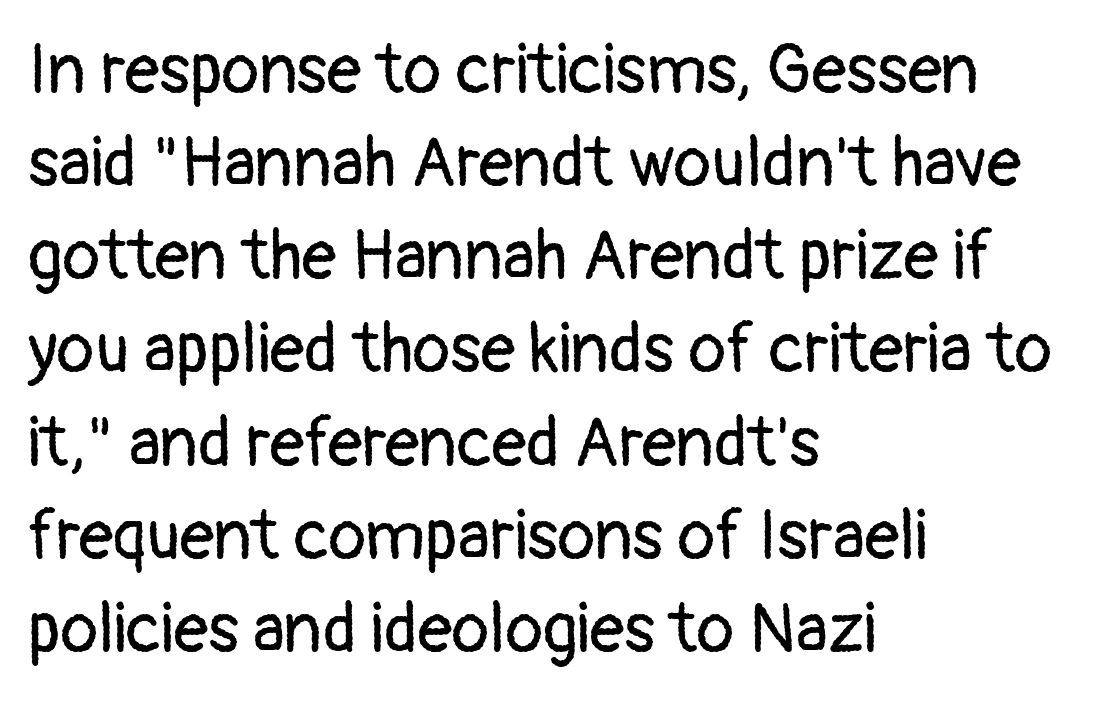
Q: Is the text bold? A: No.
Q: Is the text italic (slanted)? A: No, it is upright.
Q: Is the typeface a serif or a sans-serif typeface? A: Sans-serif.
Q: Is the text underlined? A: No.
Q: How is the paragraph aligned? A: Left-aligned.
Q: Is the spacing between letters normal or unusually wide? A: Normal.
Q: Is the spacing between lines tight, normal or loose? A: Normal.
Q: Width (condensed, normal, or wide)? A: Normal.
Q: Stroke contrast? A: Low.
Q: x-height? A: Medium.
Q: Monospaced? A: No.
